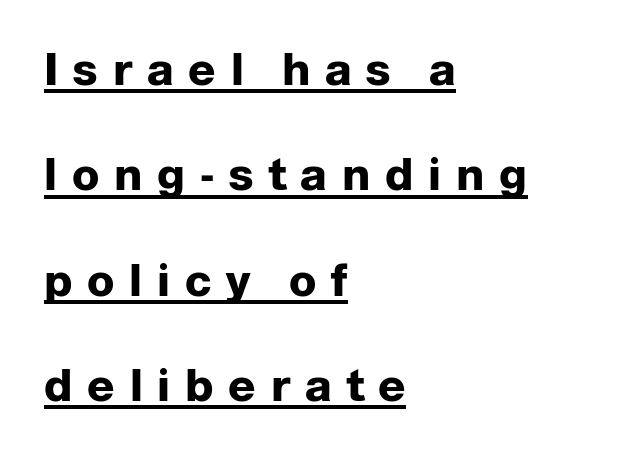
{"serif": "no", "italic": "no", "bold": "yes", "weight": "heavy", "width": "normal", "stroke_contrast": "low", "x_height": "medium", "monospaced": "no", "underline": "yes", "align": "left", "line_spacing": "loose", "line_spacing_ratio": 2.34, "letter_spacing": "wide", "letter_spacing_em": 0.33, "glyph_px": 45}
